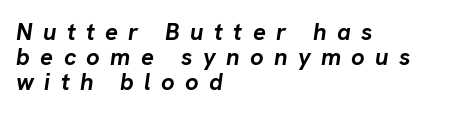
Rows of type sit shoulder to shoulder in the vertical direction. The specimen omits any rule beneath the text block's lines. The face used here is rendered with a markedly widened letterfit. Caption: multi-line text, flush left, ragged right. Every character sits at an angle, as italics do.
